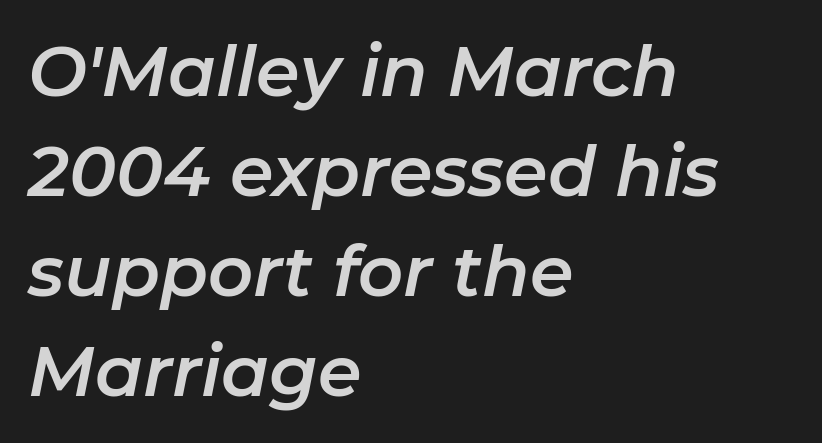
{"italic": "yes", "lean": "right", "slant_degrees": 11, "width": "normal", "stroke_contrast": "low", "x_height": "medium", "monospaced": "no", "underline": "no", "align": "left", "line_spacing": "normal", "line_spacing_ratio": 1.43, "letter_spacing": "normal", "letter_spacing_em": 0.0, "glyph_px": 70}
